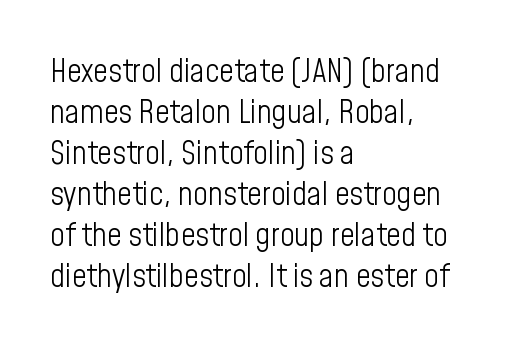
What kind of face is this? One without serifs — a sans. Does the copy run flush right? No — it runs flush left. Heaviness? Minimal to ordinary, like unemphasized prose. Proportional: the letters do not fall into vertical columns. The words here are not underlined. One glance says typical: line gaps are just what's usual.
